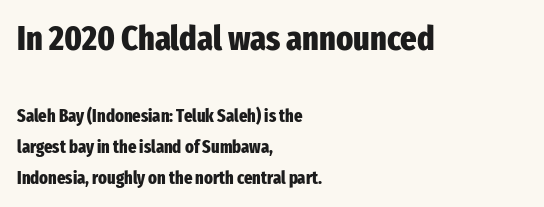
The image shows 35 px heavy, condensed sans-serif type, upright; set left-aligned, line spacing 1.72x, normal letter spacing, not underlined; the first (top) block is 1.94x larger; low stroke contrast and a medium x-height.
